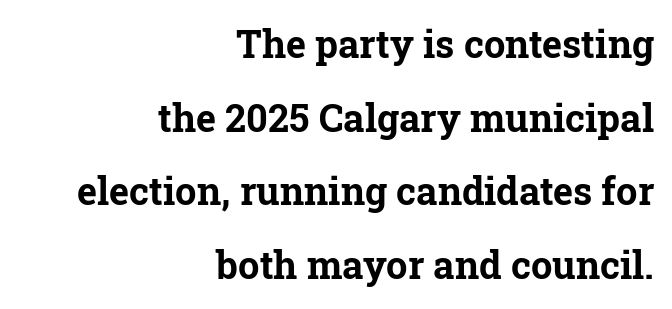
Q: Is the text bold? A: Yes.
Q: Is the text italic (slanted)? A: No, it is upright.
Q: Is the typeface a serif or a sans-serif typeface? A: Serif.
Q: Is the text underlined? A: No.
Q: How is the paragraph aligned? A: Right-aligned.
Q: Is the spacing between letters normal or unusually wide? A: Normal.
Q: Is the spacing between lines tight, normal or loose? A: Loose.
Q: Width (condensed, normal, or wide)? A: Normal.
Q: Stroke contrast? A: Low.
Q: x-height? A: Medium.
Q: Monospaced? A: No.
